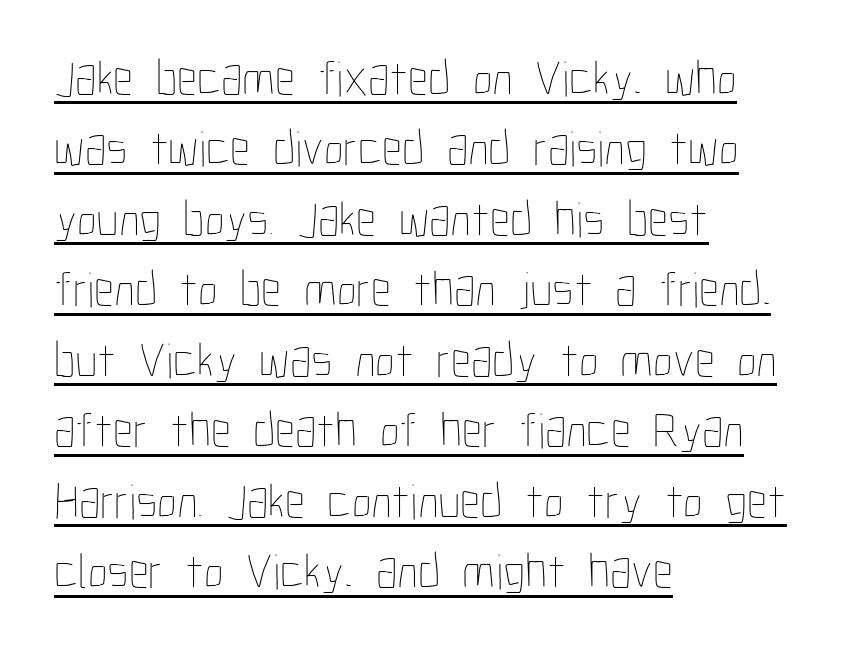
Stems and bowls with no extra thickness — not bold. These lines stack with their left ends in a neat column. The letters stand upright; this is a roman face. Each new line begins a customary step beneath the previous one. The passage shown has conventional tracking throughout. The passage shown is typed in a proportional face where columns would drift.
